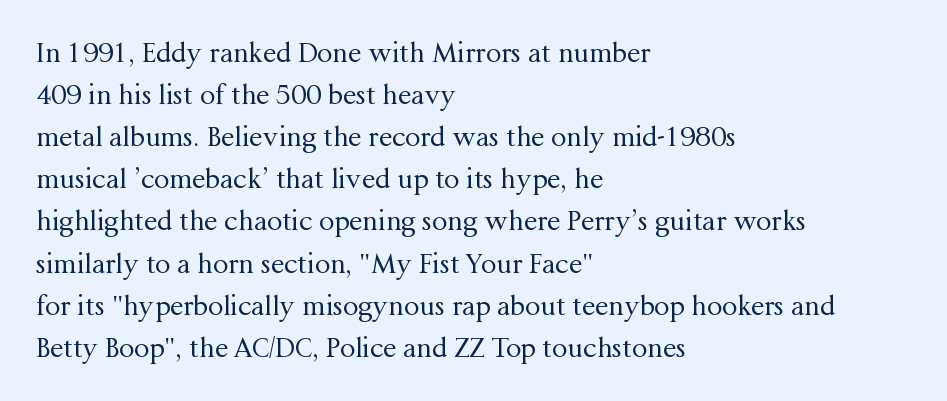
Q: Is the text bold? A: No.
Q: Is the text italic (slanted)? A: No, it is upright.
Q: Is the text underlined? A: No.
Q: How is the paragraph aligned? A: Left-aligned.
Q: Is the spacing between letters normal or unusually wide? A: Normal.
Q: Is the spacing between lines tight, normal or loose? A: Normal.
